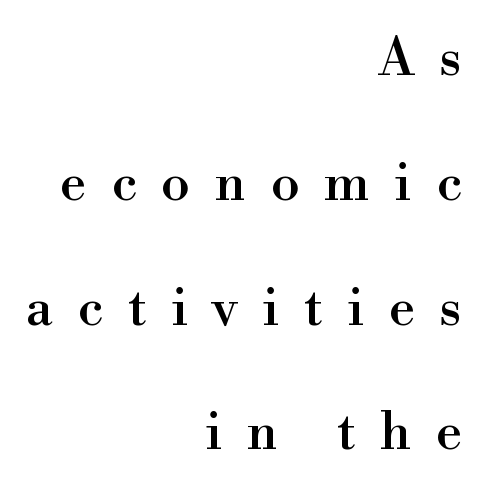
The image shows 52 px serif type, upright; set right-aligned, loose line spacing (2.4x), unusually wide letter spacing (+0.47 em), not underlined; a small x-height.
